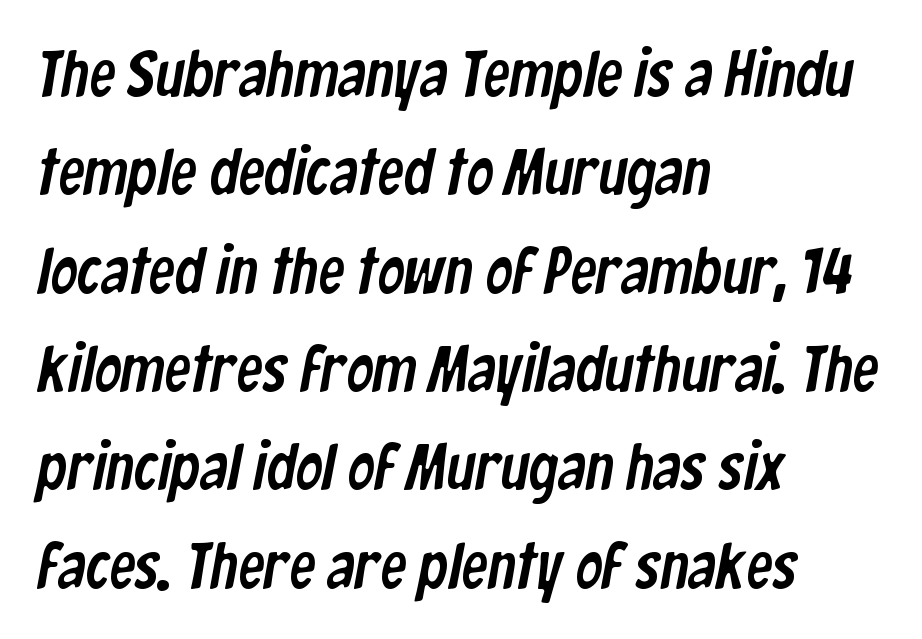
Q: Is the typeface a serif or a sans-serif typeface? A: Sans-serif.
Q: Is the text underlined? A: No.
Q: How is the paragraph aligned? A: Left-aligned.
Q: Is the spacing between letters normal or unusually wide? A: Normal.
Q: Is the spacing between lines tight, normal or loose? A: Normal.
Q: Width (condensed, normal, or wide)? A: Condensed.
Q: Stroke contrast? A: Low.
Q: x-height? A: Medium.
Q: Monospaced? A: No.
